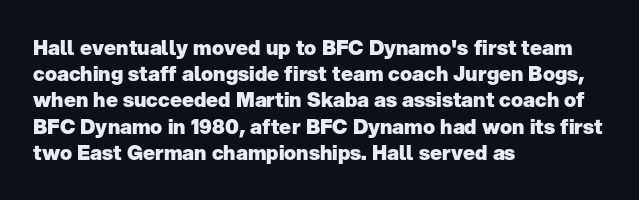
Leftover space on each line is placed entirely after the last word. Honestly, the row spacing looks completely unremarkable. This sample uses an upright cut, with every glyph sitting square on the baseline. A typesetter would call this zero additional tracking. Check the space under the baseline: it is left empty.
